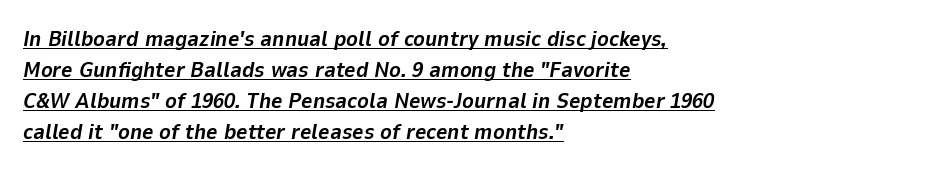
Q: Is the text bold? A: Yes.
Q: Is the text italic (slanted)? A: Yes, it leans right by about 9 degrees.
Q: Is the text underlined? A: Yes.
Q: How is the paragraph aligned? A: Left-aligned.
Q: Is the spacing between letters normal or unusually wide? A: Normal.
Q: Is the spacing between lines tight, normal or loose? A: Normal.
